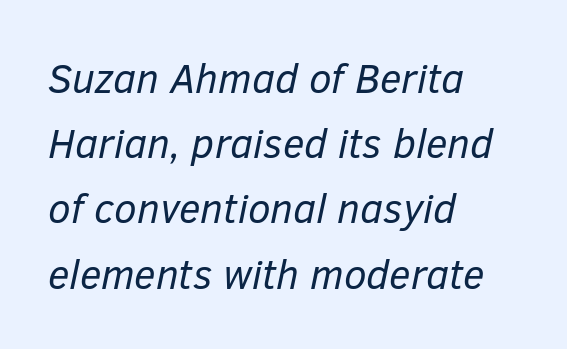
The image shows 41 px regular-weight type, italic (leaning right); set left-aligned, normal line spacing (1.59x), normal letter spacing, not underlined; low stroke contrast and a medium x-height.
